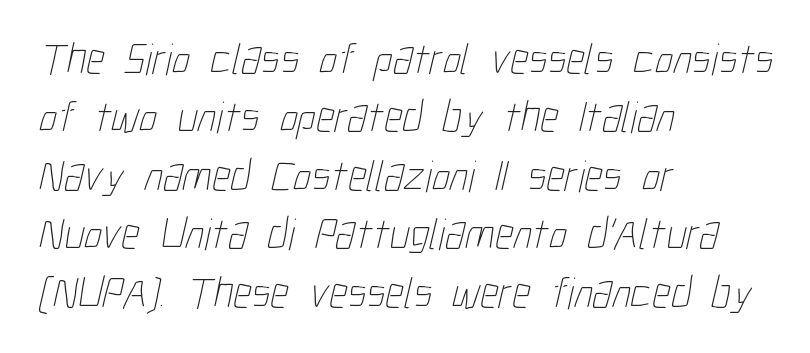
Q: Is the text bold? A: No.
Q: Is the text underlined? A: No.
Q: How is the paragraph aligned? A: Left-aligned.
Q: Is the spacing between letters normal or unusually wide? A: Normal.
Q: Is the spacing between lines tight, normal or loose? A: Normal.
Q: Width (condensed, normal, or wide)? A: Condensed.
Q: Stroke contrast? A: Low.
Q: x-height? A: Medium.
Q: Monospaced? A: No.
